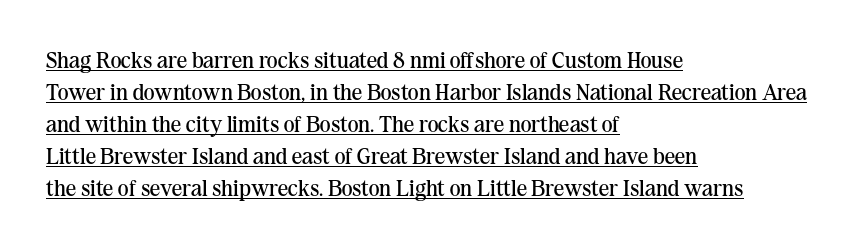
{"italic": "no", "bold": "no", "underline": "yes", "align": "left", "line_spacing": "normal", "line_spacing_ratio": 1.39, "letter_spacing": "normal", "letter_spacing_em": 0.0, "glyph_px": 23}
